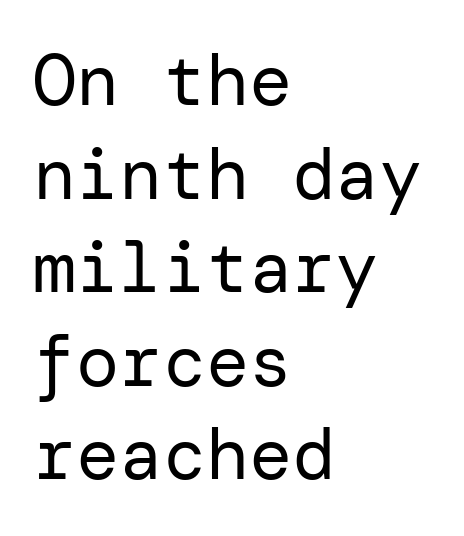
The image shows 72 px regular-weight sans-serif type, upright; set left-aligned, normal line spacing (1.3x), normal letter spacing, not underlined; low stroke contrast and a medium x-height.
